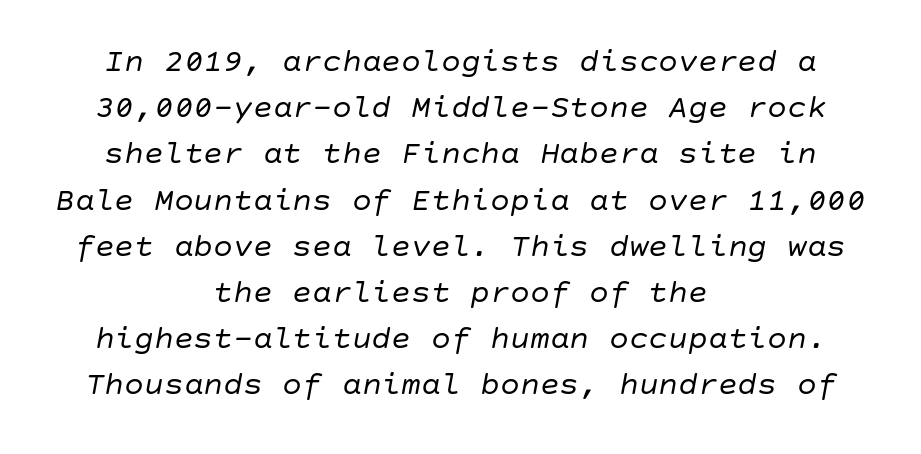
{"italic": "yes", "lean": "right", "slant_degrees": 10, "bold": "no", "weight": "regular", "width": "normal", "stroke_contrast": "low", "x_height": "large", "underline": "no", "align": "center", "line_spacing": "normal", "line_spacing_ratio": 1.4, "letter_spacing": "normal", "letter_spacing_em": 0.0, "glyph_px": 33}
